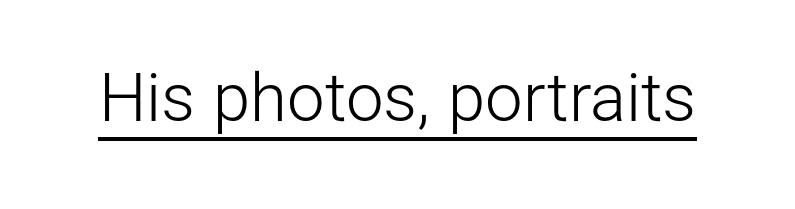
Q: Is the text bold? A: No.
Q: Is the text italic (slanted)? A: No, it is upright.
Q: Is the typeface a serif or a sans-serif typeface? A: Sans-serif.
Q: Is the text underlined? A: Yes.
Q: Is the spacing between letters normal or unusually wide? A: Normal.
Q: Width (condensed, normal, or wide)? A: Normal.
Q: Stroke contrast? A: Low.
Q: x-height? A: Medium.
Q: Monospaced? A: No.
